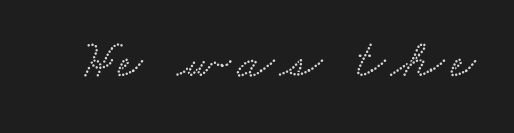
{"serif": "yes", "width": "wide", "stroke_contrast": "low", "x_height": "small", "monospaced": "no", "underline": "no", "glyph_px": 54}
